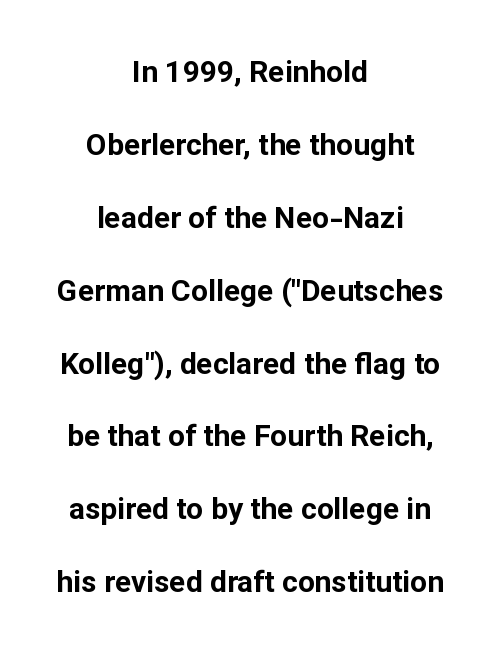
Q: Is the text bold? A: Yes.
Q: Is the text italic (slanted)? A: No, it is upright.
Q: Is the typeface a serif or a sans-serif typeface? A: Sans-serif.
Q: Is the text underlined? A: No.
Q: How is the paragraph aligned? A: Centered.
Q: Is the spacing between letters normal or unusually wide? A: Normal.
Q: Is the spacing between lines tight, normal or loose? A: Loose.
Q: Width (condensed, normal, or wide)? A: Normal.
Q: Stroke contrast? A: Low.
Q: x-height? A: Medium.
Q: Monospaced? A: No.
